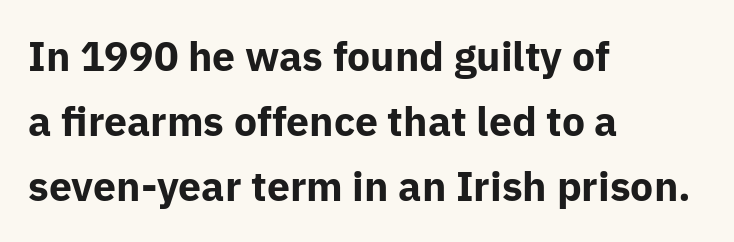
Q: Is the text bold? A: Yes.
Q: Is the text italic (slanted)? A: No, it is upright.
Q: Is the typeface a serif or a sans-serif typeface? A: Sans-serif.
Q: Is the text underlined? A: No.
Q: How is the paragraph aligned? A: Left-aligned.
Q: Is the spacing between letters normal or unusually wide? A: Normal.
Q: Is the spacing between lines tight, normal or loose? A: Normal.
Q: Width (condensed, normal, or wide)? A: Normal.
Q: Stroke contrast? A: Low.
Q: x-height? A: Medium.
Q: Monospaced? A: No.
